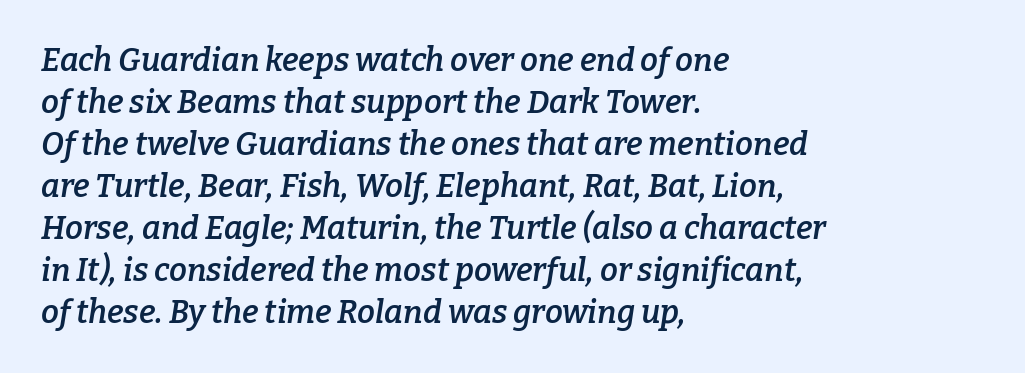
Does extra space separate the letters? No, they use regular spacing. Descenders hang freely into open space. This rendering employs a face with finishing strokes, i.e., a serif. Proportional: the letters do not fall into vertical columns. Normally led — the rows are evenly, conventionally spaced. Every letter is mildly thick-stroked: semibold rather than bold.
